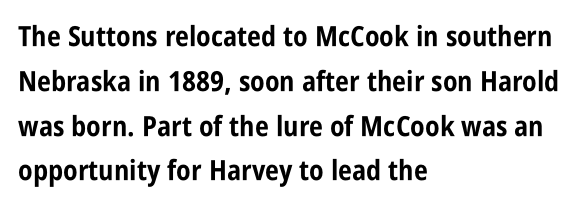
{"serif": "no", "italic": "no", "bold": "yes", "weight": "bold", "width": "condensed", "stroke_contrast": "low", "x_height": "large", "monospaced": "no", "underline": "no", "align": "left", "line_spacing": "normal", "line_spacing_ratio": 1.6, "letter_spacing": "normal", "letter_spacing_em": 0.0, "glyph_px": 28}
